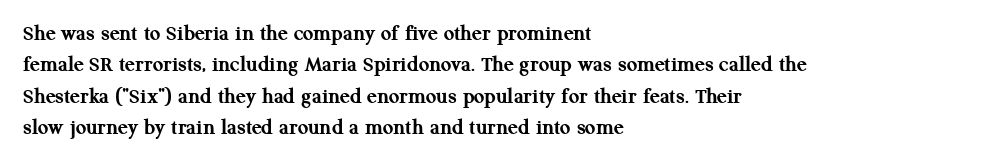
{"italic": "no", "bold": "yes", "underline": "no", "align": "left", "line_spacing": "normal", "line_spacing_ratio": 1.36, "letter_spacing": "normal", "letter_spacing_em": 0.0, "glyph_px": 23}
